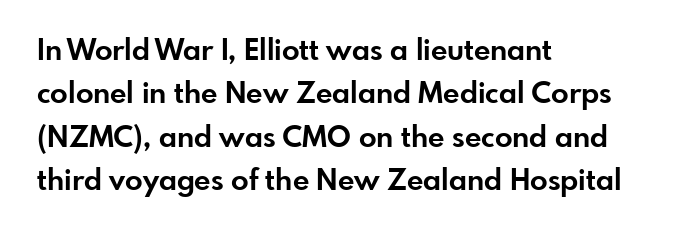
The image shows 29 px bold sans-serif type, upright; set left-aligned, normal line spacing (1.5x), normal letter spacing, not underlined; low stroke contrast and a small x-height.
